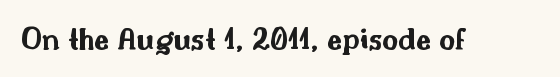
The font is running at its bold setting. Varying glyph widths throughout — classic text-font behaviour. This sample uses an upright cut, with every glyph sitting square on the baseline. This sample uses plain, unmodified letter spacing.
